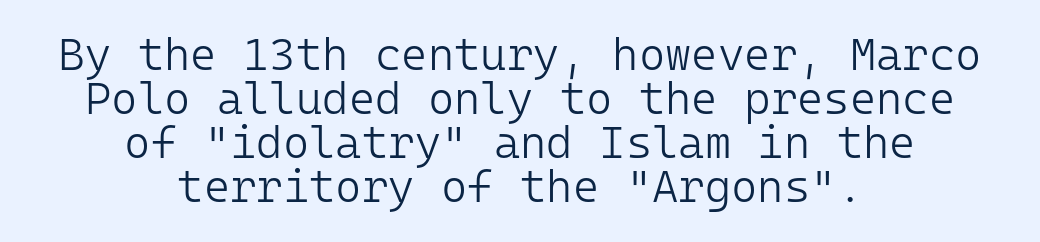
Q: Is the text bold? A: No.
Q: Is the text italic (slanted)? A: No, it is upright.
Q: Is the typeface a serif or a sans-serif typeface? A: Sans-serif.
Q: Is the text underlined? A: No.
Q: How is the paragraph aligned? A: Centered.
Q: Is the spacing between letters normal or unusually wide? A: Normal.
Q: Is the spacing between lines tight, normal or loose? A: Tight.
Q: Width (condensed, normal, or wide)? A: Normal.
Q: Stroke contrast? A: Low.
Q: x-height? A: Medium.
Q: Monospaced? A: Yes.
